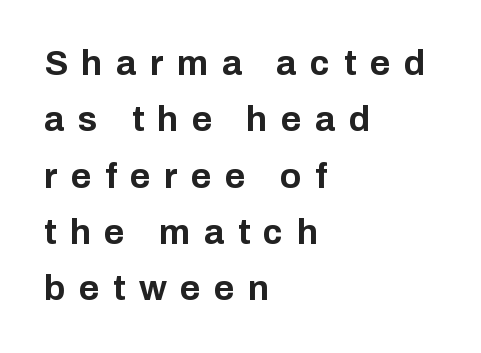
The image shows 35 px bold sans-serif type, upright; set left-aligned, normal line spacing (1.61x), unusually wide letter spacing (+0.39 em), not underlined; low stroke contrast and a medium x-height.
